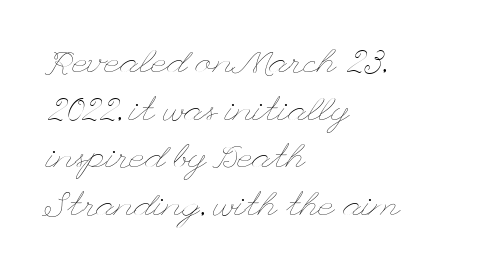
Q: Is the text bold? A: No.
Q: Is the text italic (slanted)? A: Yes.
Q: Is the text underlined? A: No.
Q: How is the paragraph aligned? A: Left-aligned.
Q: Is the spacing between letters normal or unusually wide? A: Normal.
Q: Is the spacing between lines tight, normal or loose? A: Normal.
Q: Width (condensed, normal, or wide)? A: Wide.
Q: Stroke contrast? A: Low.
Q: x-height? A: Small.
